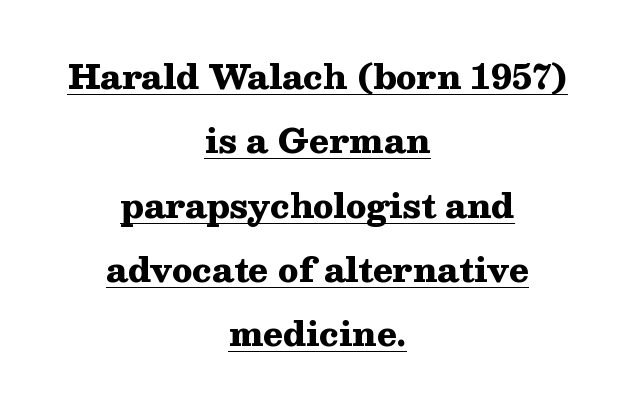
Does the lettering tilt? It doesn't — this is upright. The glyphs have the mass of a bold cut. One-word summary of the alignment: center. Each new line begins a long way beneath the previous one. Underlined type. Varying glyph widths throughout — classic text-font behaviour.
